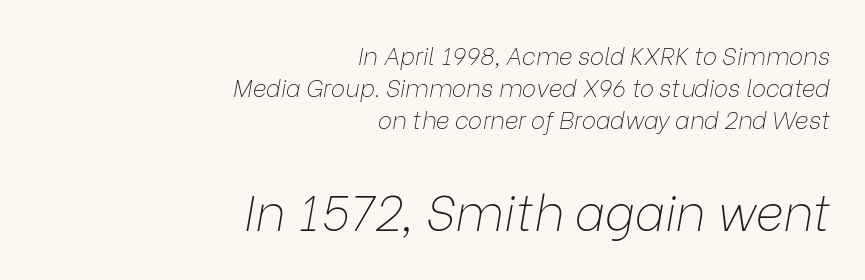
The image shows 49 px thin type, italic (leaning right); set right-aligned, normal line spacing (1.34x), normal letter spacing, not underlined; the second (bottom) block is 2.04x larger; low stroke contrast and a medium x-height.
